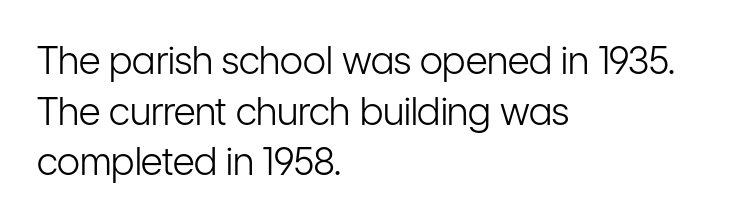
{"serif": "no", "italic": "no", "bold": "no", "weight": "light", "width": "condensed", "stroke_contrast": "low", "x_height": "medium", "monospaced": "no", "underline": "no", "align": "left", "line_spacing": "normal", "line_spacing_ratio": 1.33, "letter_spacing": "normal", "letter_spacing_em": 0.0, "glyph_px": 38}
